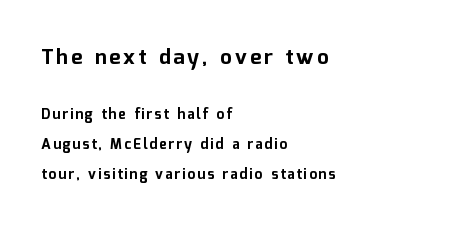
The emphasis by scale lands on block number one, above. Is there much room between lines? Yes — plenty of vertical air separates them. Nope, not italic — everything's standing straight. Honestly, there is no underline to notice here at all. Strokes here are thick enough to call this a true bold. Teacher's note: observe the even left margin — that is flush-left alignment.
